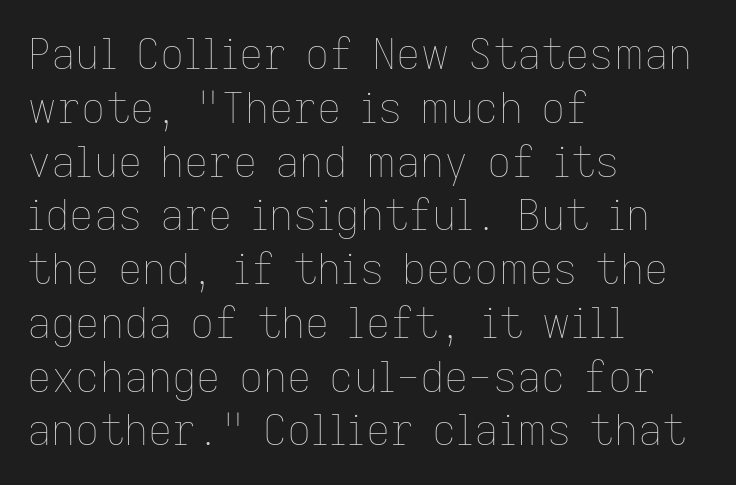
The horizontal fit of the characters is conventional and even. Where is the straight margin? On the left. What's the leading like? Ordinary, nothing unusual. The axis of the letterforms is exactly vertical.
